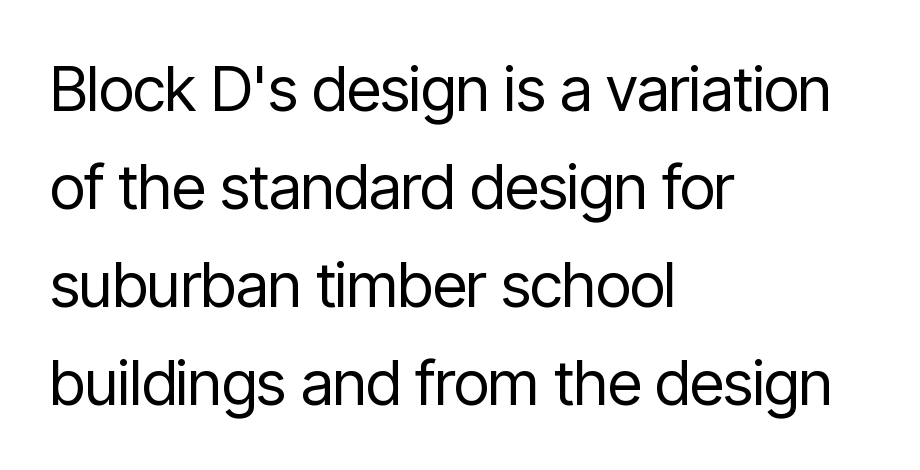
{"serif": "no", "italic": "no", "bold": "no", "weight": "regular", "width": "condensed", "stroke_contrast": "low", "x_height": "medium", "monospaced": "no", "underline": "no", "align": "left", "line_spacing": "normal", "line_spacing_ratio": 1.58, "letter_spacing": "normal", "letter_spacing_em": 0.0, "glyph_px": 62}
